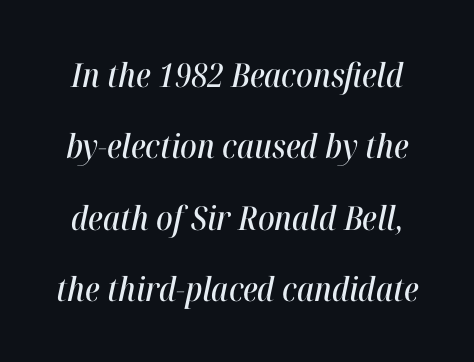
The image shows 33 px condensed type, italic (leaning right); set loose line spacing (2.16x), normal letter spacing, not underlined; high stroke contrast and a medium x-height.
